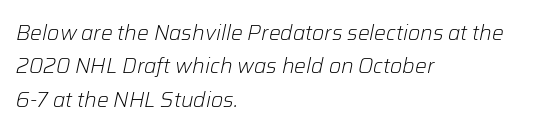
The image shows 21 px text type, italic (leaning right); set left-aligned, normal line spacing (1.59x), normal letter spacing, not underlined.
